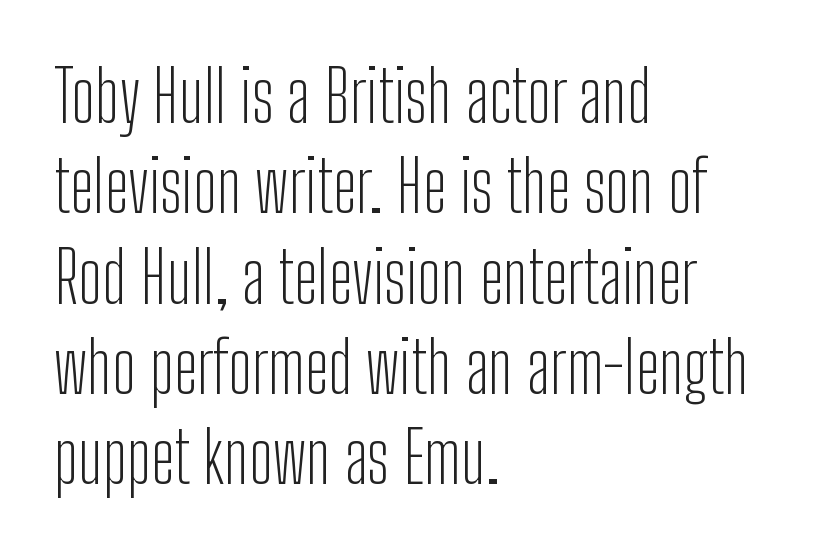
{"serif": "no", "italic": "no", "bold": "no", "weight": "light", "width": "condensed", "stroke_contrast": "low", "x_height": "medium", "monospaced": "no", "underline": "no", "align": "left", "line_spacing": "normal", "line_spacing_ratio": 1.29, "letter_spacing": "normal", "letter_spacing_em": 0.0, "glyph_px": 70}
